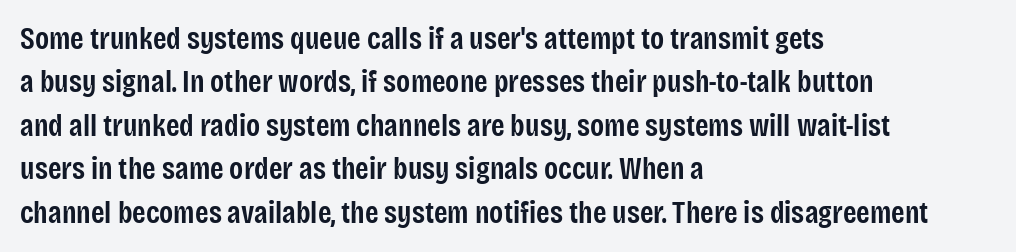
Line spacing here is normal. Horizontally, the lines are justified to the leading edge only. Looks like regular typesetting: each glyph gets only the width it needs. This sample uses a sans-serif face. Tall strokes in this sample are plumb rather than angled. Stems and bowls a touch heavier than normal — semibold.
